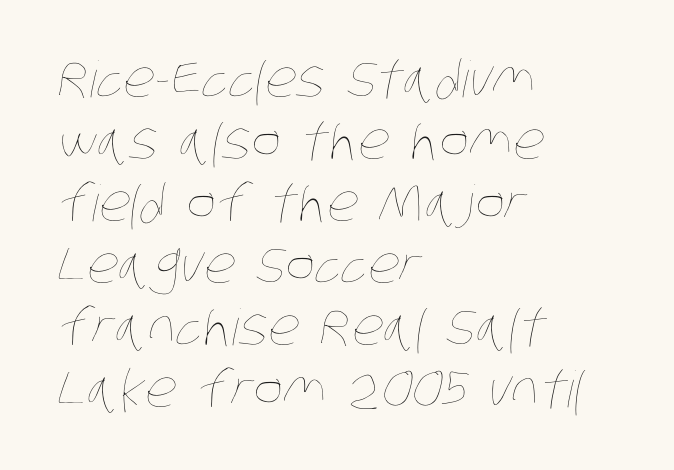
The letterforms sit at book weight or below. Character widths vary here, with narrow letters taking less room than wide ones. Lines of text with bare space underneath. This rendering leaves character spacing at its baseline value. Visually the block forms a straight wall on the left and a jagged coastline on the right.
